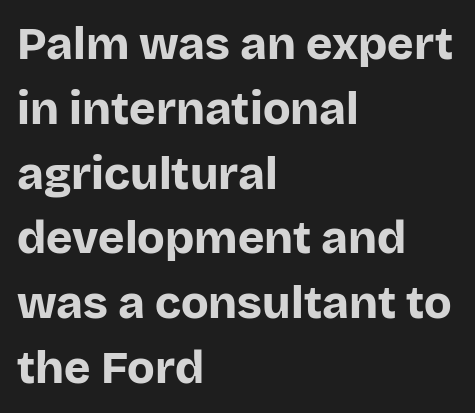
Q: Is the text bold? A: Yes.
Q: Is the text italic (slanted)? A: No, it is upright.
Q: Is the typeface a serif or a sans-serif typeface? A: Sans-serif.
Q: Is the text underlined? A: No.
Q: How is the paragraph aligned? A: Left-aligned.
Q: Is the spacing between letters normal or unusually wide? A: Normal.
Q: Is the spacing between lines tight, normal or loose? A: Normal.
Q: Width (condensed, normal, or wide)? A: Normal.
Q: Stroke contrast? A: Low.
Q: x-height? A: Large.
Q: Monospaced? A: No.
